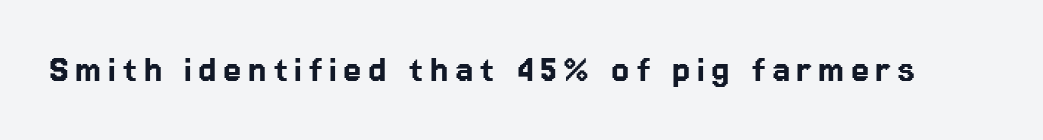
{"serif": "no", "italic": "no", "width": "normal", "stroke_contrast": "low", "x_height": "medium", "monospaced": "no", "underline": "no", "glyph_px": 41}
